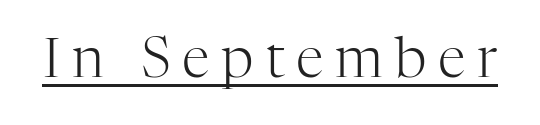
Unbolded letterforms with no extra heft. The passage shown is typed in a proportional face where columns would drift. Loose tracking; the words dissolve into strings of separated letters. Somebody hit Ctrl+U on this one — the words are underlined.
